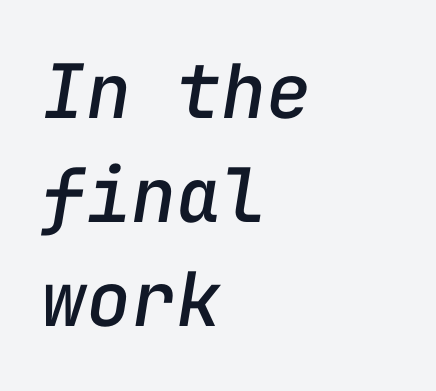
Q: Is the text italic (slanted)? A: Yes, it leans right by about 9 degrees.
Q: Is the text underlined? A: No.
Q: How is the paragraph aligned? A: Left-aligned.
Q: Is the spacing between letters normal or unusually wide? A: Normal.
Q: Is the spacing between lines tight, normal or loose? A: Normal.
Q: Width (condensed, normal, or wide)? A: Normal.
Q: Stroke contrast? A: Low.
Q: x-height? A: Medium.
Q: Monospaced? A: Yes.
